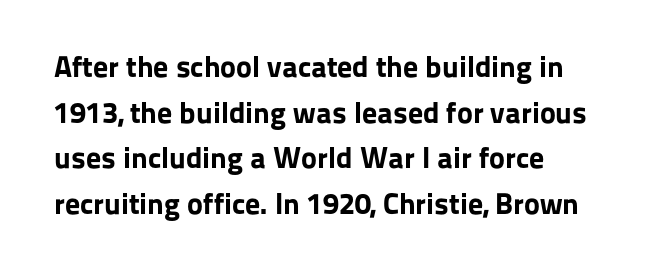
Q: Is the text bold? A: Yes.
Q: Is the text italic (slanted)? A: No, it is upright.
Q: Is the typeface a serif or a sans-serif typeface? A: Sans-serif.
Q: Is the text underlined? A: No.
Q: How is the paragraph aligned? A: Left-aligned.
Q: Is the spacing between letters normal or unusually wide? A: Normal.
Q: Is the spacing between lines tight, normal or loose? A: Normal.
Q: Width (condensed, normal, or wide)? A: Normal.
Q: Stroke contrast? A: Low.
Q: x-height? A: Medium.
Q: Monospaced? A: No.
